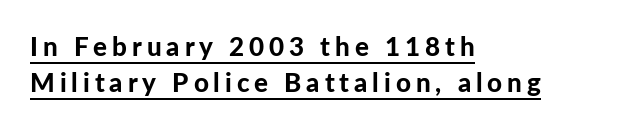
Q: Is the text bold? A: Yes.
Q: Is the text italic (slanted)? A: No, it is upright.
Q: Is the text underlined? A: Yes.
Q: How is the paragraph aligned? A: Left-aligned.
Q: Is the spacing between lines tight, normal or loose? A: Normal.
